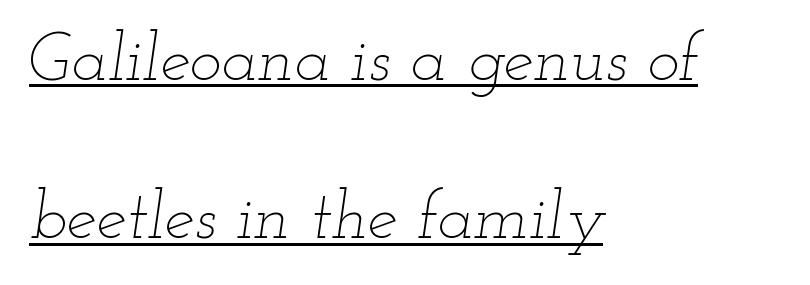
{"italic": "yes", "lean": "right", "slant_degrees": 12, "bold": "no", "weight": "thin", "width": "wide", "stroke_contrast": "low", "x_height": "small", "monospaced": "no", "underline": "yes", "align": "left", "line_spacing": "loose", "line_spacing_ratio": 2.33, "letter_spacing": "normal", "letter_spacing_em": 0.0, "glyph_px": 68}
